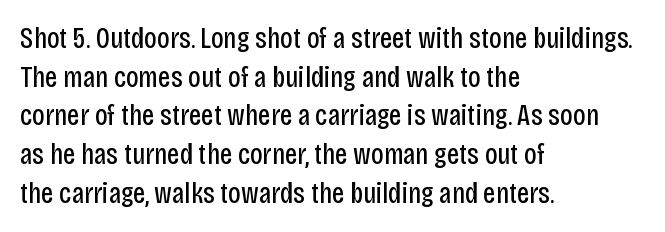
Regular leading. Do the letters lean? They stand straight. Default kerning and tracking; the words read as compact shapes. Leftover space on each line is placed entirely after the last word. Is this a sans? Yes — the strokes have no serifs.
